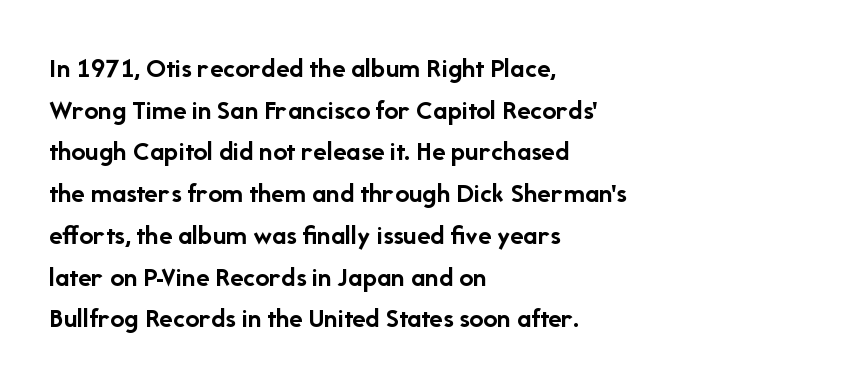
{"serif": "no", "italic": "no", "bold": "yes", "weight": "semibold", "width": "normal", "stroke_contrast": "low", "x_height": "medium", "monospaced": "no", "underline": "no", "align": "left", "line_spacing": "normal", "line_spacing_ratio": 1.49, "letter_spacing": "normal", "letter_spacing_em": 0.0, "glyph_px": 28}
